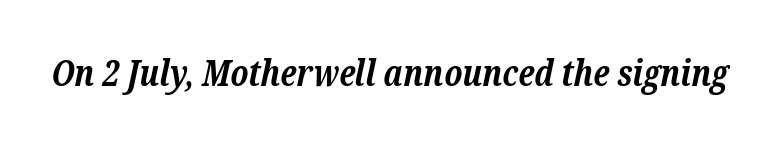
{"serif": "yes", "italic": "yes", "lean": "right", "slant_degrees": 12, "bold": "yes", "weight": "bold", "width": "normal", "stroke_contrast": "low", "x_height": "medium", "monospaced": "no", "underline": "no", "letter_spacing": "normal", "letter_spacing_em": 0.0, "glyph_px": 36}
